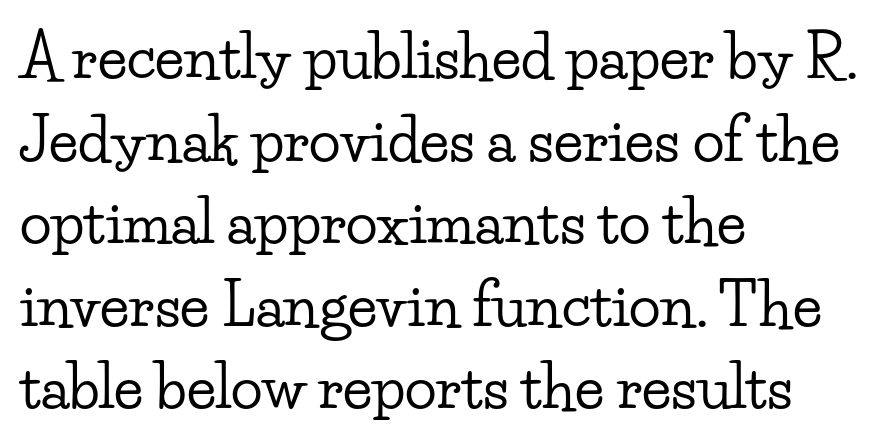
The image shows 59 px wide serif type, upright; set left-aligned, normal line spacing (1.4x), normal letter spacing, not underlined; low stroke contrast and a small x-height.
